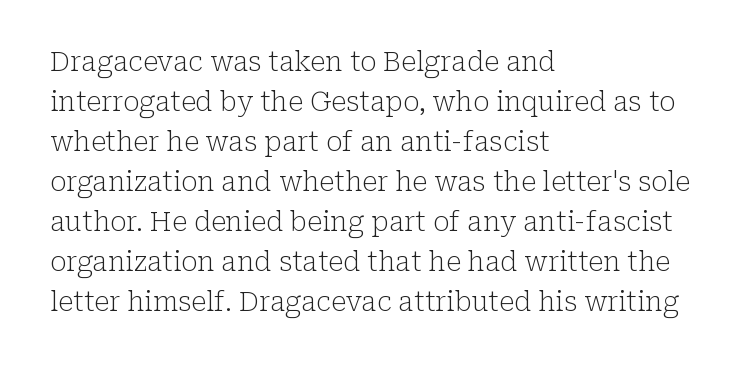
Italic: no, the glyphs are upright roman. Observe the ordinary spacing: letters are neighbours, not strangers. Line spacing here is normal. The zone under the glyphs is completely vacant. These lines stack with their left ends in a neat column.
